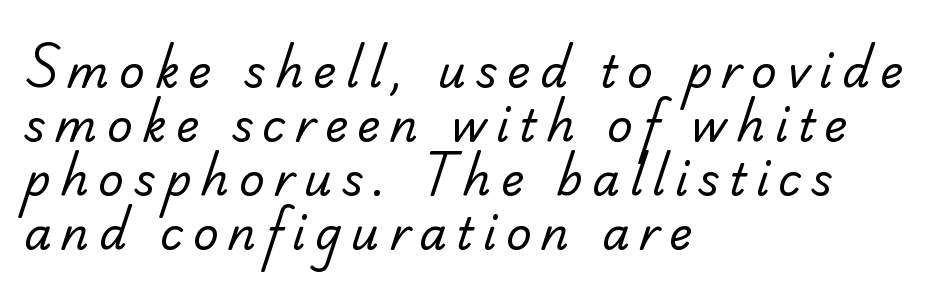
Nobody drew a line under any word here. Bold? No — there's no thickening of the strokes. The text block is weighted toward the left margin, trailing off unevenly rightward. Looks like regular typesetting: each glyph gets only the width it needs.
